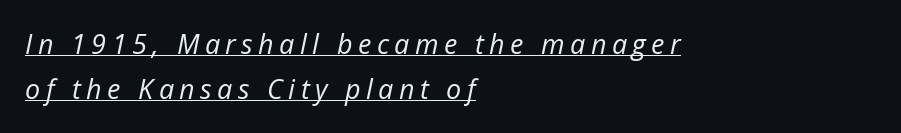
Q: Is the text bold? A: No.
Q: Is the text italic (slanted)? A: Yes, it leans right by about 12 degrees.
Q: Is the text underlined? A: Yes.
Q: How is the paragraph aligned? A: Left-aligned.
Q: Is the spacing between letters normal or unusually wide? A: Unusually wide.
Q: Is the spacing between lines tight, normal or loose? A: Normal.
